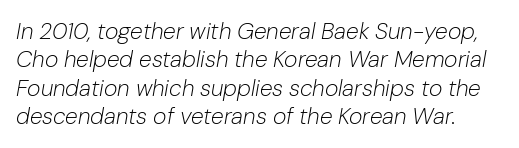
The image shows 23 px text type, italic (leaning right); set line spacing 1.23x, normal letter spacing, not underlined.
